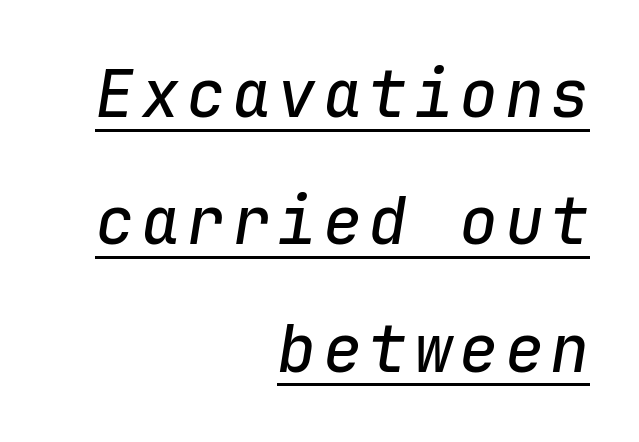
The sample's only ornament is a line tracing under the words. Leftover space on each line is placed entirely before the opening word. This block would shrink considerably if given ordinary leading; it's expanded now. Italic: yes, the glyphs are oblique.
